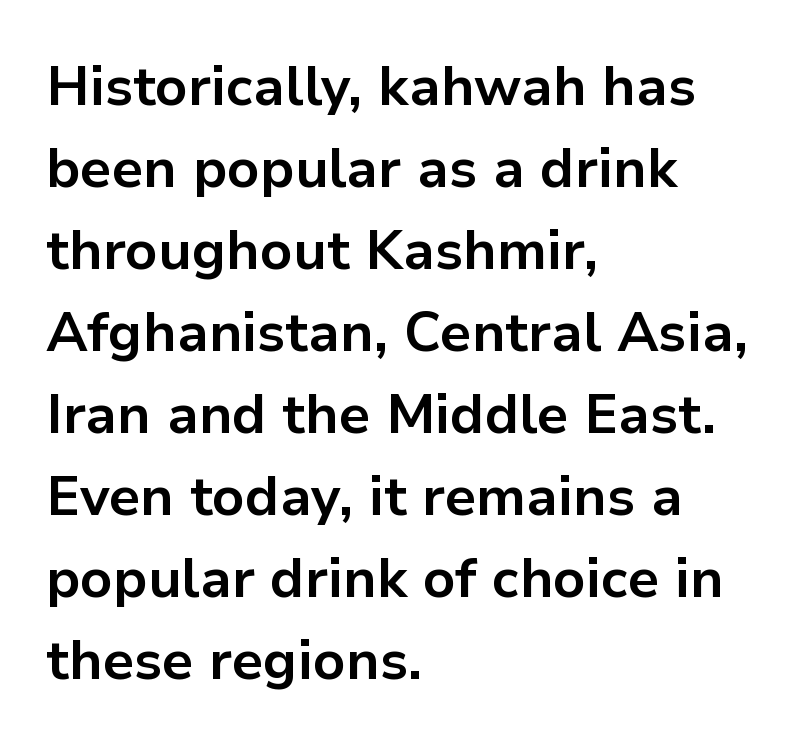
Q: Is the text bold? A: Yes.
Q: Is the text italic (slanted)? A: No, it is upright.
Q: Is the typeface a serif or a sans-serif typeface? A: Sans-serif.
Q: Is the text underlined? A: No.
Q: How is the paragraph aligned? A: Left-aligned.
Q: Is the spacing between letters normal or unusually wide? A: Normal.
Q: Is the spacing between lines tight, normal or loose? A: Normal.
Q: Width (condensed, normal, or wide)? A: Normal.
Q: Stroke contrast? A: Low.
Q: x-height? A: Medium.
Q: Monospaced? A: No.
